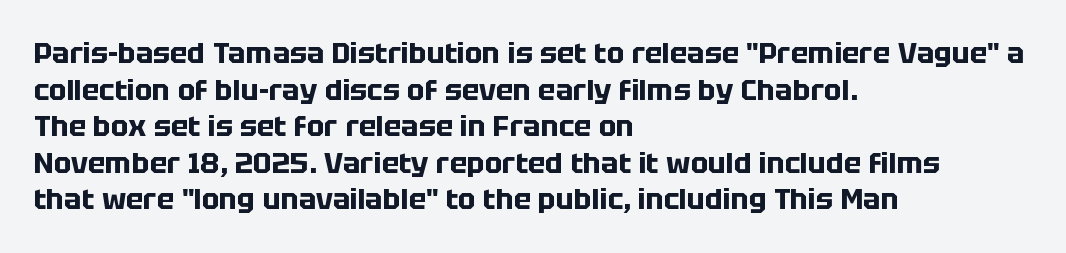
Each line starts at the same left margin while the right side varies. Interline gaps are of average width in this sample. The letters advance in unequal steps, a hallmark of proportional type. The letters are bold, with thick, heavy strokes. Unlike italic type, these characters show no tilt at all.
